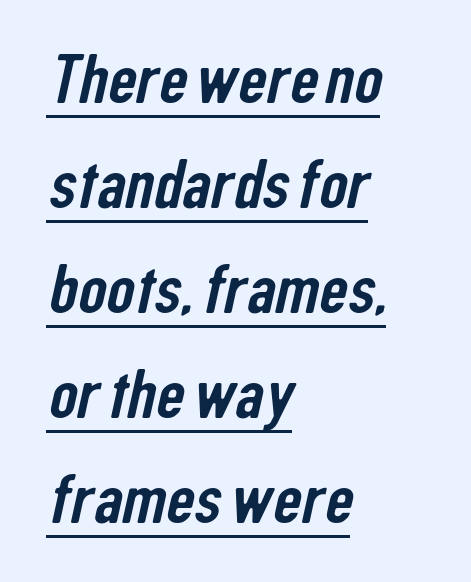
{"serif": "no", "width": "condensed", "stroke_contrast": "low", "x_height": "medium", "monospaced": "no", "underline": "yes", "align": "left", "line_spacing": "normal", "line_spacing_ratio": 1.5, "letter_spacing": "normal", "letter_spacing_em": 0.0, "glyph_px": 70}
